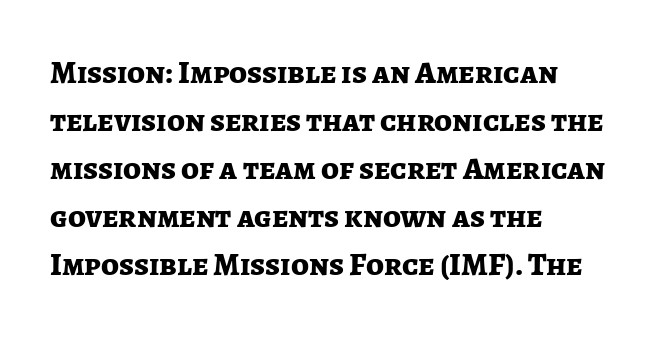
The image shows 32 px bold sans-serif type, upright; set left-aligned, normal line spacing (1.5x), normal letter spacing, not underlined; low stroke contrast and a medium x-height.
